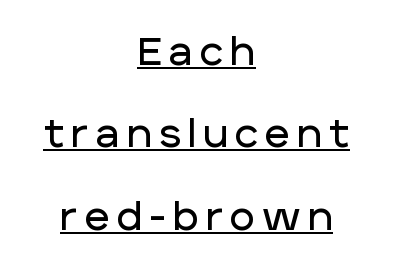
Q: Is the text italic (slanted)? A: No, it is upright.
Q: Is the typeface a serif or a sans-serif typeface? A: Sans-serif.
Q: Is the text underlined? A: Yes.
Q: How is the paragraph aligned? A: Centered.
Q: Is the spacing between lines tight, normal or loose? A: Loose.
Q: Width (condensed, normal, or wide)? A: Normal.
Q: Stroke contrast? A: Low.
Q: x-height? A: Large.
Q: Monospaced? A: No.
